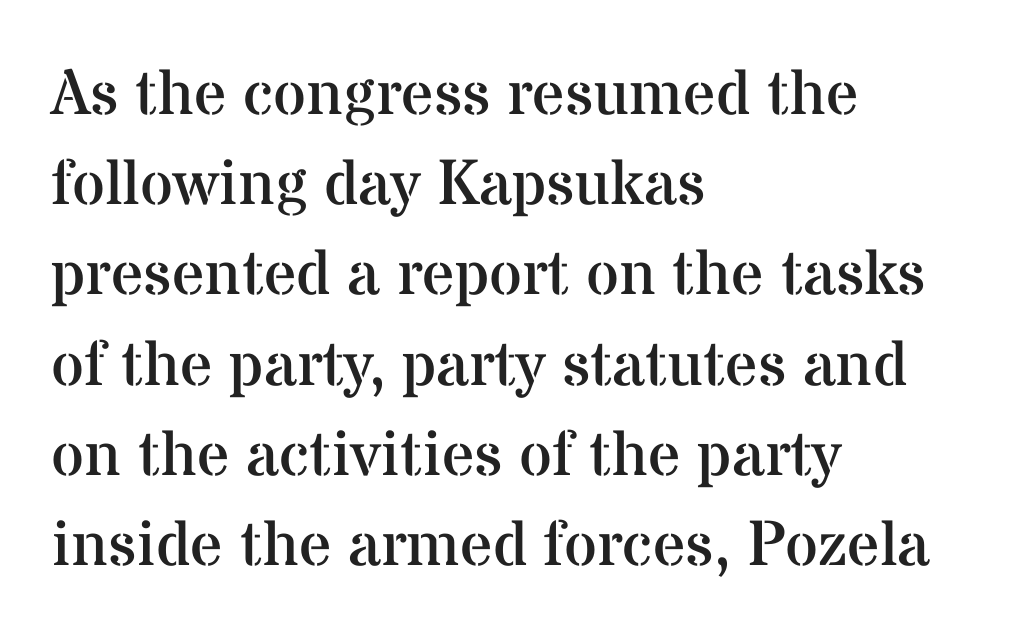
Q: Is the text bold? A: No.
Q: Is the text italic (slanted)? A: No, it is upright.
Q: Is the typeface a serif or a sans-serif typeface? A: Serif.
Q: Is the text underlined? A: No.
Q: How is the paragraph aligned? A: Left-aligned.
Q: Is the spacing between letters normal or unusually wide? A: Normal.
Q: Is the spacing between lines tight, normal or loose? A: Normal.
Q: Width (condensed, normal, or wide)? A: Normal.
Q: Stroke contrast? A: Medium.
Q: x-height? A: Medium.
Q: Monospaced? A: No.
